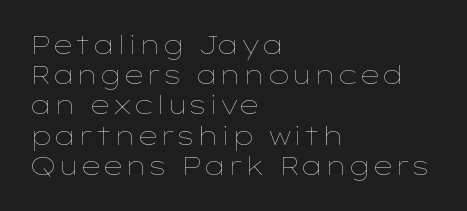
{"italic": "no", "bold": "no", "underline": "no", "align": "left", "line_spacing_ratio": 1.21, "letter_spacing": "normal", "letter_spacing_em": 0.0, "glyph_px": 25}
